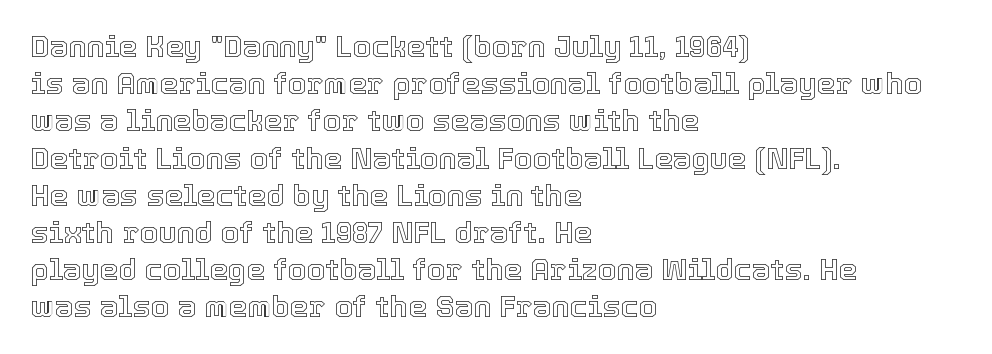
The image shows 30 px text type, upright; set left-aligned, line spacing 1.24x, normal letter spacing, not underlined; a medium x-height.
